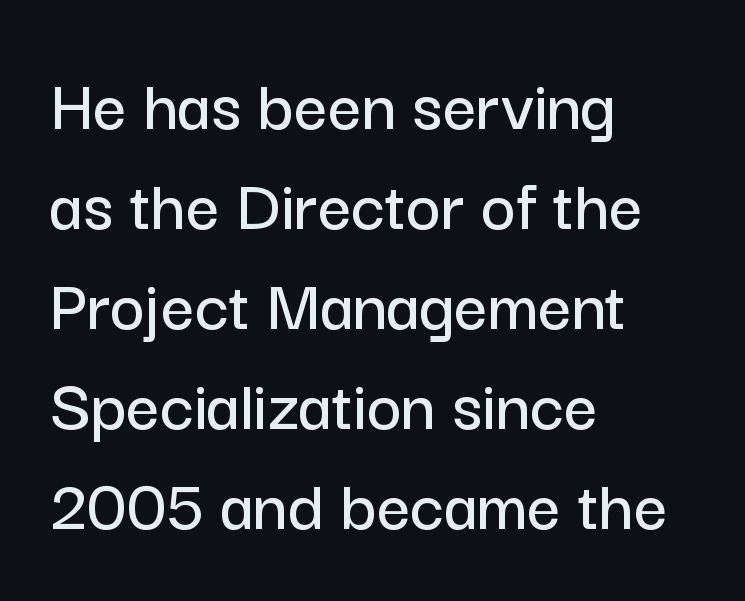
Spacing between characters is what you'd get straight out of the box. The characters display no serif detailing; their extremities are plain. The passage shown is typed in a proportional face where columns would drift. A clean baseline with only descenders dipping below it. You can tell it's not italic because the verticals are truly vertical.
